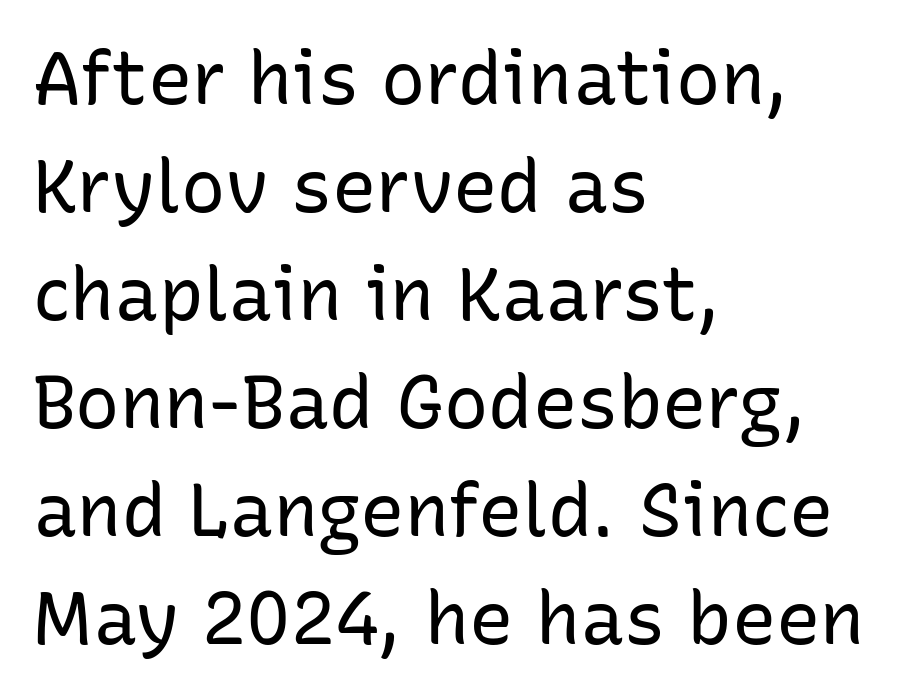
Q: Is the text bold? A: No.
Q: Is the text italic (slanted)? A: No, it is upright.
Q: Is the typeface a serif or a sans-serif typeface? A: Sans-serif.
Q: Is the text underlined? A: No.
Q: How is the paragraph aligned? A: Left-aligned.
Q: Is the spacing between letters normal or unusually wide? A: Normal.
Q: Is the spacing between lines tight, normal or loose? A: Normal.
Q: Width (condensed, normal, or wide)? A: Normal.
Q: Stroke contrast? A: Low.
Q: x-height? A: Medium.
Q: Monospaced? A: No.
